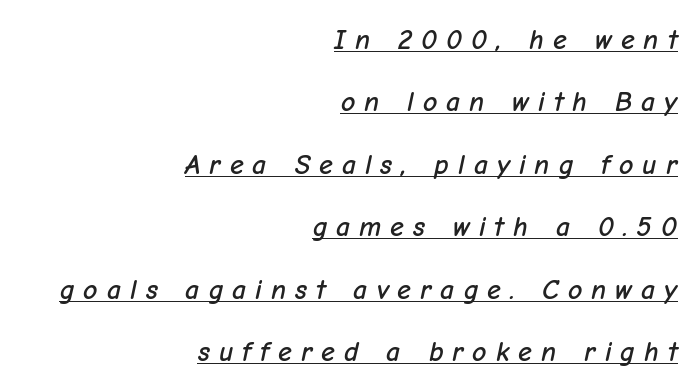
Q: Is the text italic (slanted)? A: Yes, it leans right by about 12 degrees.
Q: Is the text underlined? A: Yes.
Q: How is the paragraph aligned? A: Right-aligned.
Q: Is the spacing between letters normal or unusually wide? A: Unusually wide.
Q: Is the spacing between lines tight, normal or loose? A: Loose.
Q: Width (condensed, normal, or wide)? A: Normal.
Q: Stroke contrast? A: Low.
Q: x-height? A: Medium.
Q: Monospaced? A: No.
